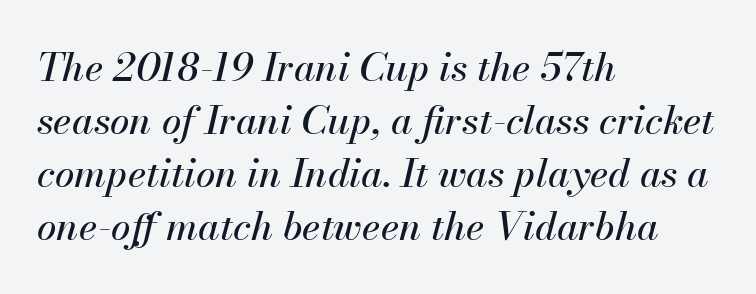
{"italic": "yes", "lean": "right", "slant_degrees": 13, "width": "normal", "stroke_contrast": "medium", "x_height": "small", "monospaced": "no", "underline": "no", "align": "left", "line_spacing": "normal", "line_spacing_ratio": 1.36, "letter_spacing": "normal", "letter_spacing_em": 0.0, "glyph_px": 39}
